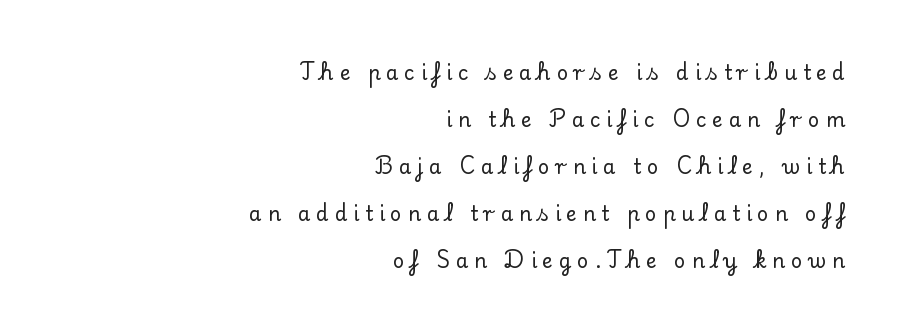
The image shows 20 px text type, upright; set right-aligned, loose line spacing (2.35x), unusually wide letter spacing (+0.29 em), not underlined.
